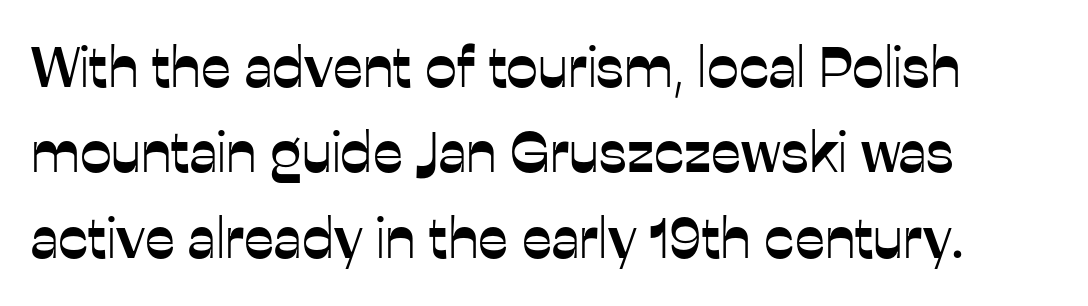
Any mark beneath the type? The region is blank. Notice how descenders clear the ascenders below comfortably — that's standard leading. To sum up the face: it is a sans, with no serifs. This sample has the flowing, uneven cadence of proportional lettering. Posture: vertical. Left-aligned paragraph, ragged on the right.
